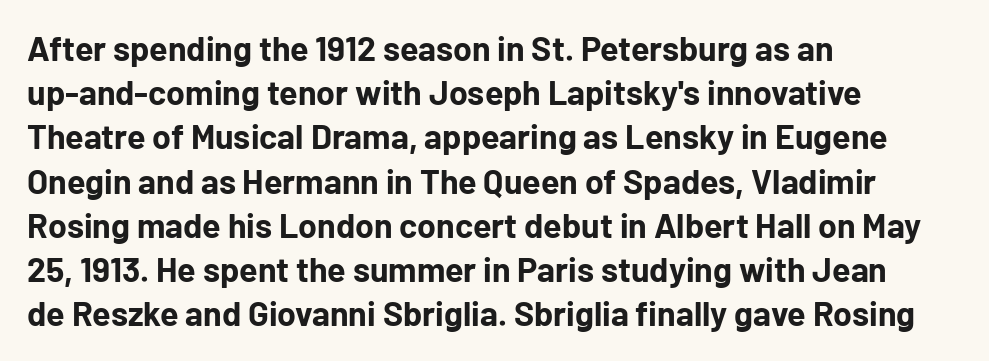
The image shows 34 px bold sans-serif type, upright; set left-aligned, normal line spacing (1.3x), normal letter spacing, not underlined; low stroke contrast and a medium x-height.
